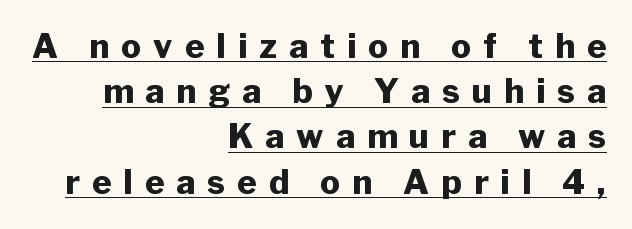
{"serif": "no", "italic": "no", "bold": "yes", "weight": "heavy", "width": "normal", "stroke_contrast": "low", "x_height": "medium", "monospaced": "no", "underline": "yes", "align": "right", "line_spacing": "normal", "line_spacing_ratio": 1.37, "letter_spacing": "wide", "letter_spacing_em": 0.37, "glyph_px": 33}
